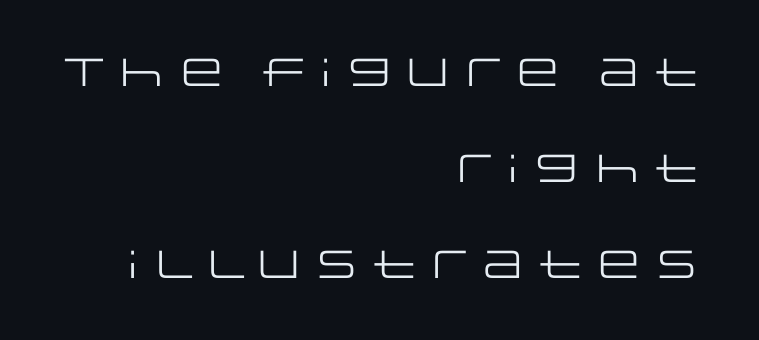
The image shows 39 px regular-weight, wide sans-serif type, upright; set right-aligned, loose line spacing (2.46x), normal letter spacing, not underlined; low stroke contrast and a large x-height.
